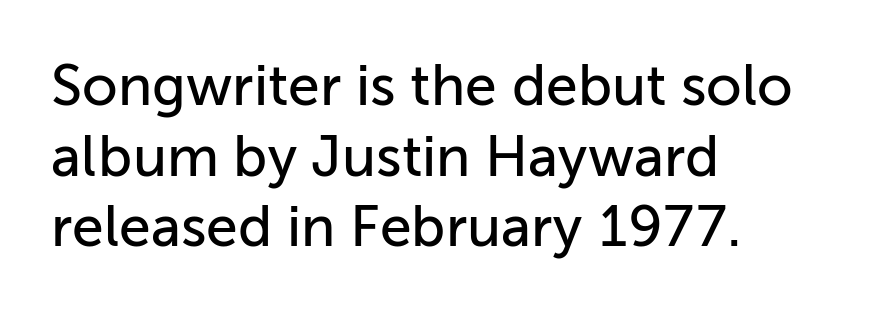
The image shows 57 px sans-serif type, upright; set left-aligned, line spacing 1.24x, normal letter spacing, not underlined; low stroke contrast and a medium x-height.
